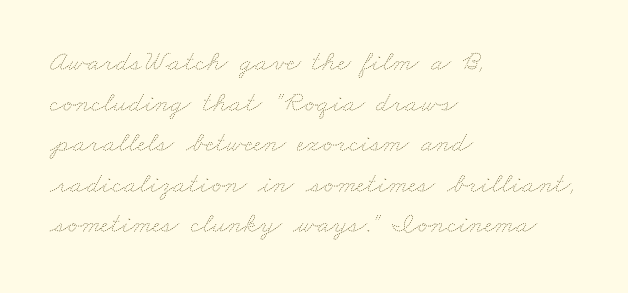
{"bold": "no", "weight": "thin", "width": "wide", "stroke_contrast": "low", "x_height": "small", "monospaced": "no", "underline": "no", "align": "left", "line_spacing": "normal", "line_spacing_ratio": 1.4, "letter_spacing": "normal", "letter_spacing_em": 0.0, "glyph_px": 29}
